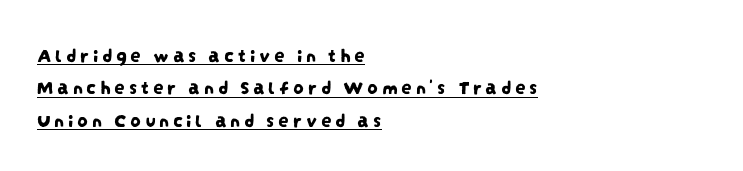
{"underline": "yes", "align": "left", "line_spacing": "normal", "line_spacing_ratio": 1.54, "glyph_px": 21}
